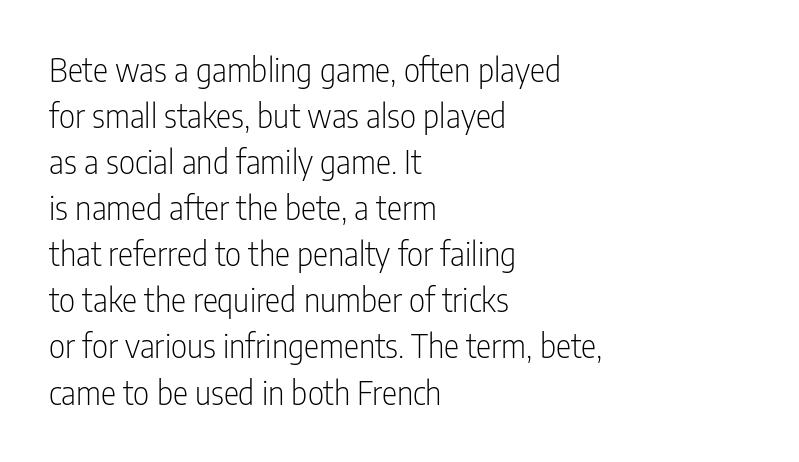
When letters stand straight like this, we call the style roman or upright. The cut favours lightness, reaching ordinary text weight at its darkest. Note the varied advance widths — an 'i' is clearly narrower than an 'm'. Caption: standard tracking, unaltered. Examine the stroke ends and you'll find no serifs. The space directly below the letters is spotless.
